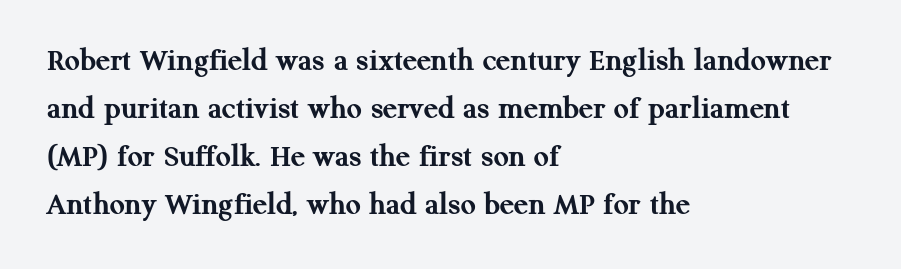
Is this a fixed-width face? No — the glyphs have proportional, varying widths. The lines sit at an ordinary, default distance from one another. The letters sit at their default tracking, neither squeezed nor spread. The rag falls on the right side of this text block. In terms of posture, this sample is upright.
